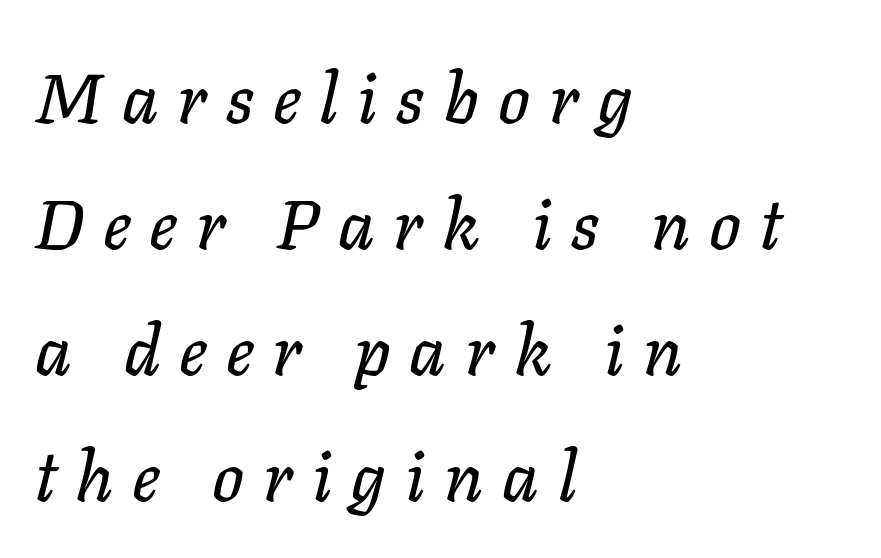
Check the space under the baseline: it is left empty. A typesetter would call this heavily tracked-out type. A student would call this left alignment; a typographer would say flush left, rag right. Here the designer chose a conventional face with non-uniform glyph widths. Tall strokes in this sample are angled rather than plumb.
